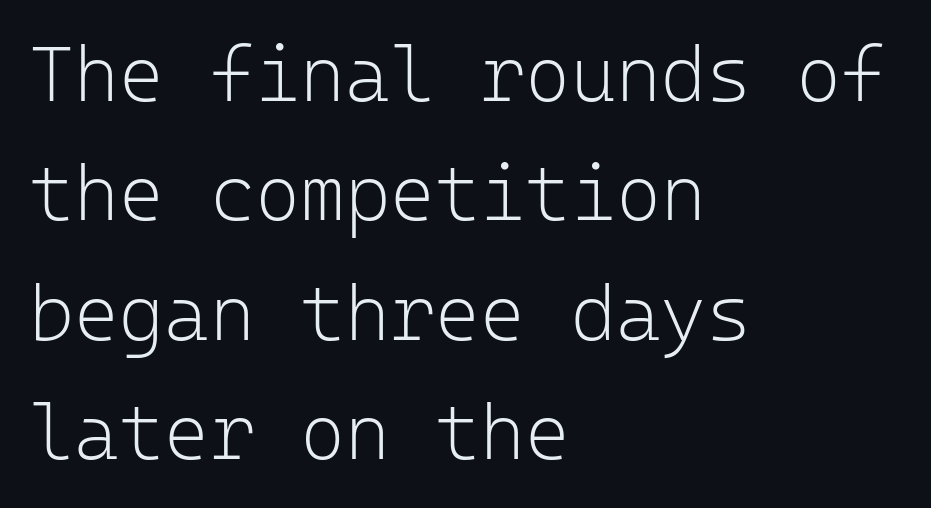
Letters rest on an invisible, unmarked baseline. The letters stand upright; this is a roman face. Each word holds together tightly as a unit, with standard inter-letter gaps. These lines stack with their left ends in a neat column.
